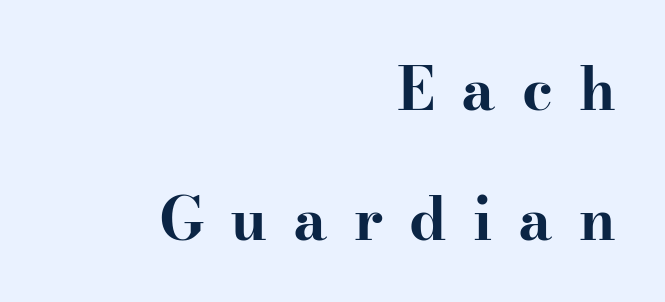
{"serif": "yes", "italic": "no", "bold": "yes", "weight": "bold", "width": "wide", "stroke_contrast": "high", "x_height": "small", "monospaced": "no", "underline": "no", "align": "right", "line_spacing": "loose", "line_spacing_ratio": 2.21, "letter_spacing": "wide", "letter_spacing_em": 0.44, "glyph_px": 59}
